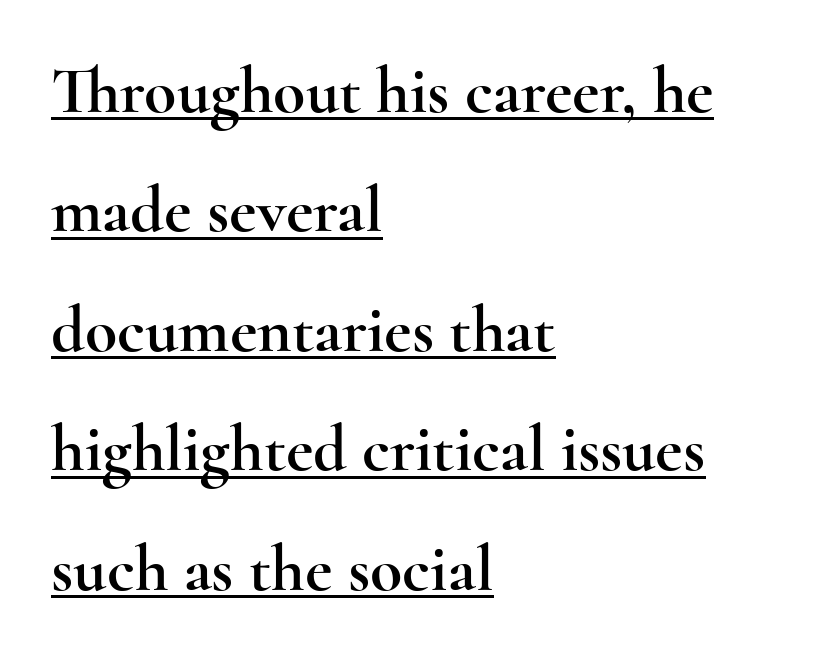
Q: Is the text italic (slanted)? A: No, it is upright.
Q: Is the typeface a serif or a sans-serif typeface? A: Serif.
Q: Is the text underlined? A: Yes.
Q: How is the paragraph aligned? A: Left-aligned.
Q: Is the spacing between letters normal or unusually wide? A: Normal.
Q: Width (condensed, normal, or wide)? A: Wide.
Q: x-height? A: Small.
Q: Monospaced? A: No.
